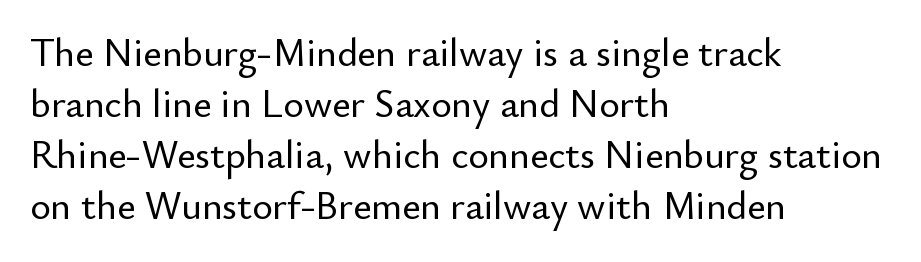
{"serif": "no", "italic": "no", "width": "normal", "stroke_contrast": "low", "x_height": "small", "monospaced": "no", "underline": "no", "align": "left", "line_spacing": "normal", "line_spacing_ratio": 1.31, "letter_spacing": "normal", "letter_spacing_em": 0.0, "glyph_px": 39}
